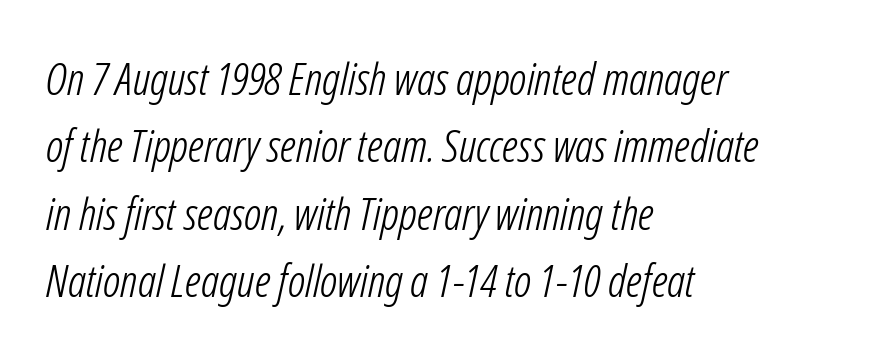
The rendering anchors every line to the left-hand side. This reads as an unemphasized weight, regular at the heaviest. The letterforms sit shoulder to shoulder at normal distance. Notice how the stems are inclined rather than vertical — that's the hallmark of italics. The words here are not underlined.
